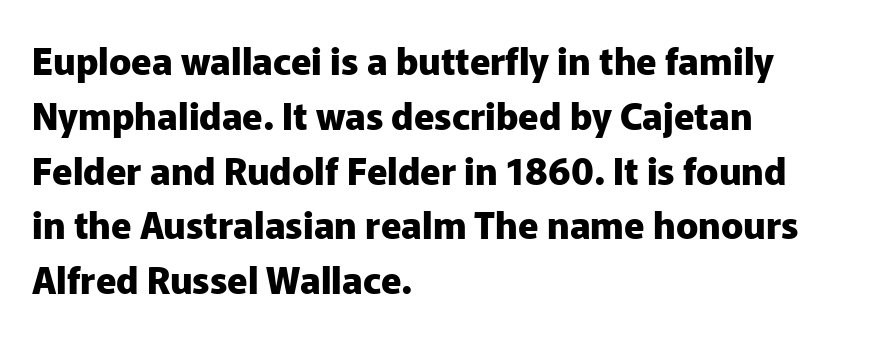
The image shows 37 px heavy sans-serif type, upright; set left-aligned, normal line spacing (1.48x), normal letter spacing, not underlined; low stroke contrast and a medium x-height.
